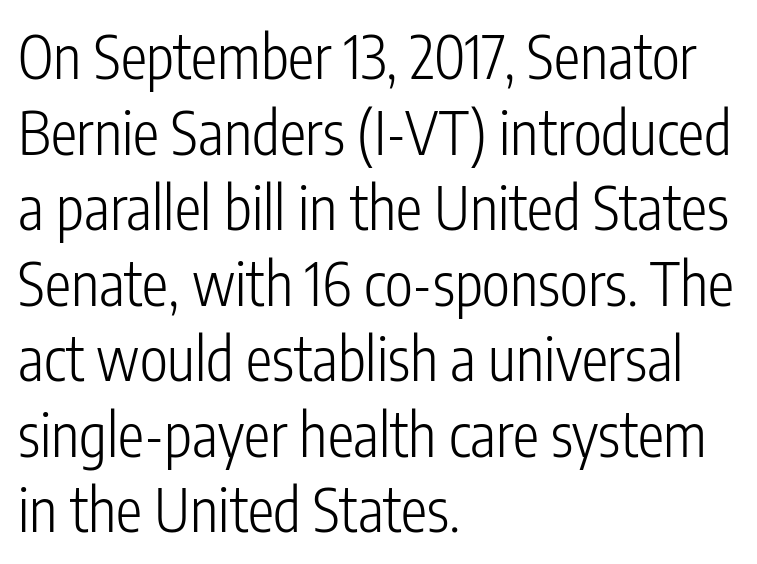
Every row of glyphs begins at an identical x-position on the left. Normally led — the rows are evenly, conventionally spaced. The lettering holds an erect, upright posture throughout. Decoration check: the copy has no underline.
